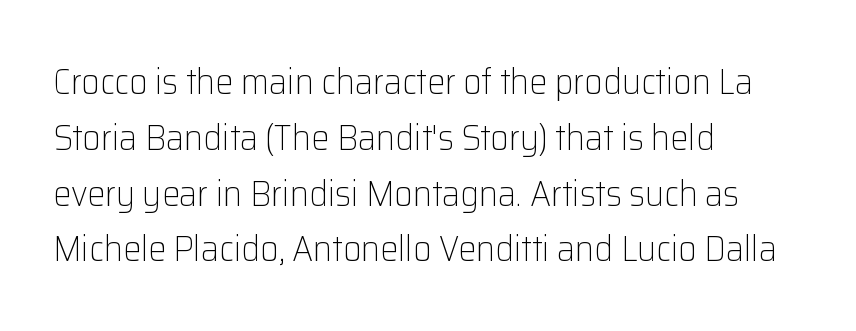
This sample has the flowing, uneven cadence of proportional lettering. In terms of letterspacing, this is plain default setting. A normal amount of white space separates one row of letters from the next. The glyphs in this specimen are sans serif. Type without underlining.
